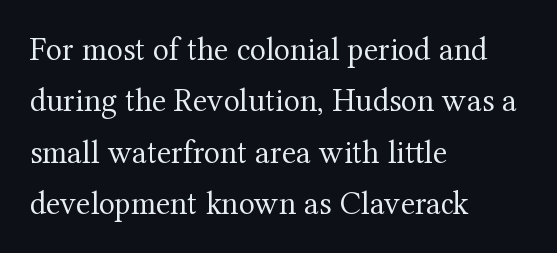
The image shows 33 px regular-weight serif type, upright; set left-aligned, normal line spacing (1.56x), normal letter spacing, not underlined; medium stroke contrast and a medium x-height.
